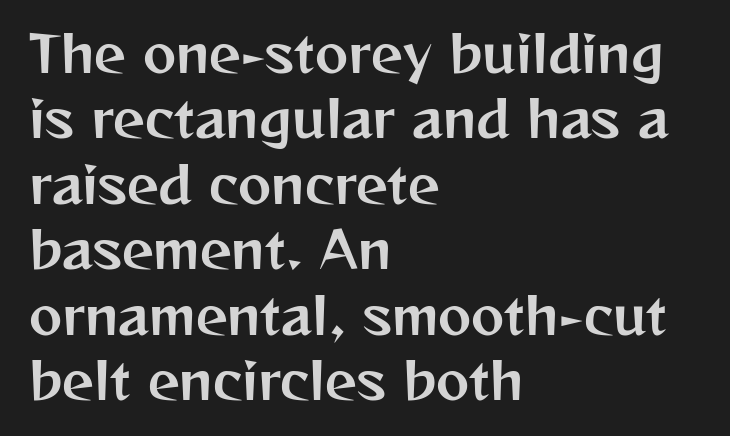
The passage is arranged the way most books set body copy — flush left. The rows are spaced the way most documents space them. Honestly, there is no underline to notice here at all. Vertical strokes here are truly vertical. Does the type have serifs? No, each stem ends abruptly. This sample uses plain, unmodified letter spacing.
